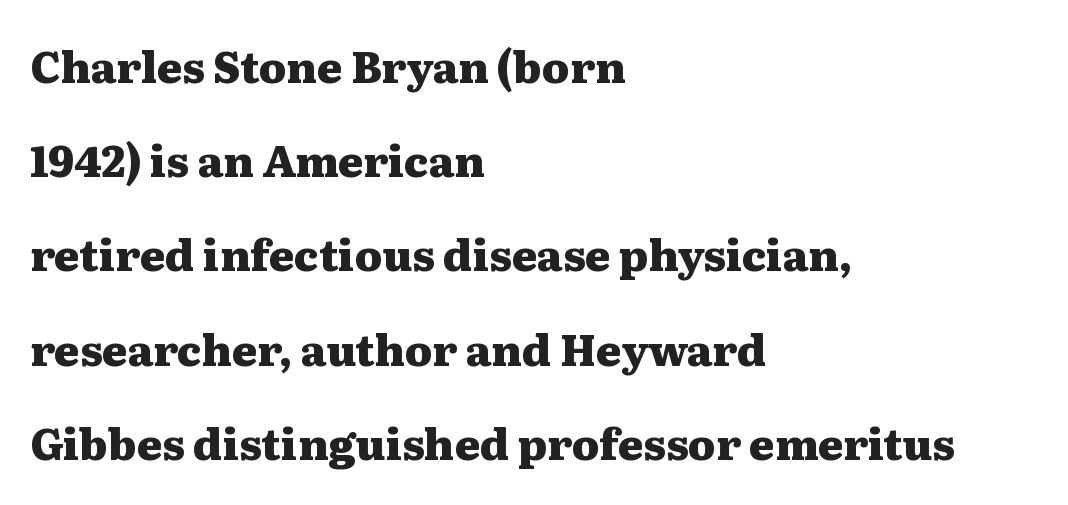
The image shows 43 px heavy, wide serif type, upright; set left-aligned, loose line spacing (2.19x), normal letter spacing, not underlined; medium stroke contrast and a medium x-height.
